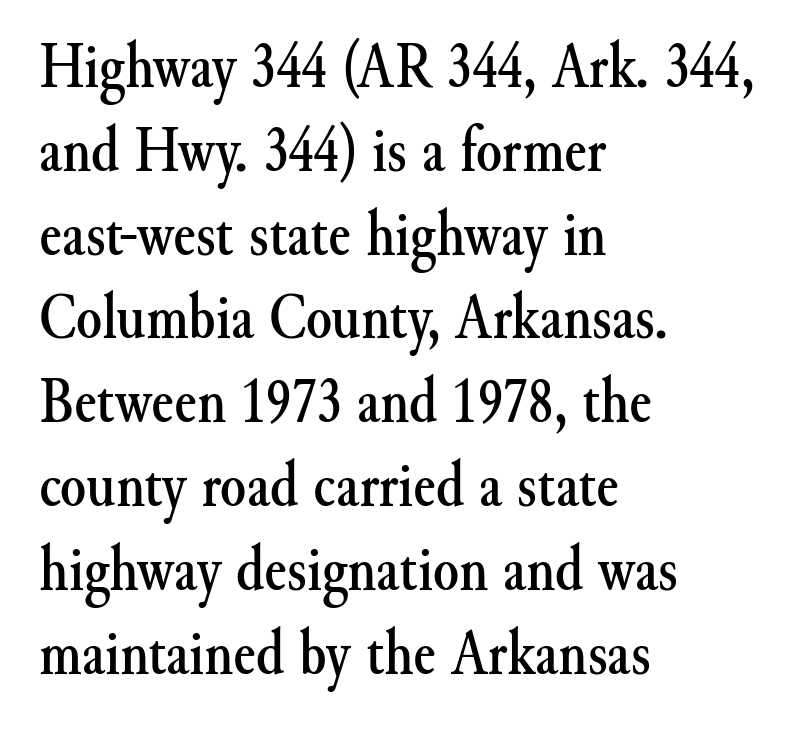
Q: Is the text italic (slanted)? A: No, it is upright.
Q: Is the typeface a serif or a sans-serif typeface? A: Serif.
Q: Is the text underlined? A: No.
Q: How is the paragraph aligned? A: Left-aligned.
Q: Is the spacing between letters normal or unusually wide? A: Normal.
Q: Is the spacing between lines tight, normal or loose? A: Normal.
Q: Width (condensed, normal, or wide)? A: Normal.
Q: Stroke contrast? A: Medium.
Q: x-height? A: Small.
Q: Monospaced? A: No.
